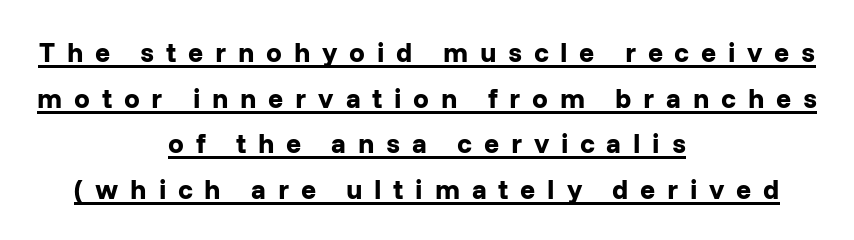
{"serif": "no", "italic": "no", "bold": "yes", "weight": "bold", "width": "normal", "stroke_contrast": "low", "x_height": "medium", "monospaced": "no", "underline": "yes", "align": "center", "line_spacing": "normal", "line_spacing_ratio": 1.63, "letter_spacing": "wide", "letter_spacing_em": 0.42, "glyph_px": 28}
